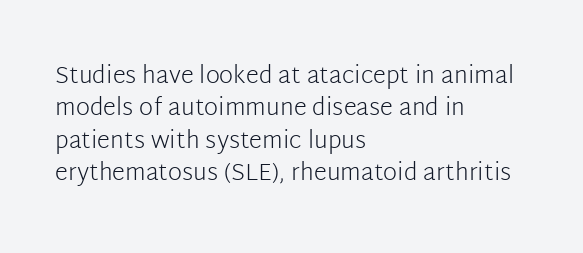
Q: Is the text bold? A: No.
Q: Is the text italic (slanted)? A: No, it is upright.
Q: Is the text underlined? A: No.
Q: How is the paragraph aligned? A: Left-aligned.
Q: Is the spacing between letters normal or unusually wide? A: Normal.
Q: Is the spacing between lines tight, normal or loose? A: Normal.
